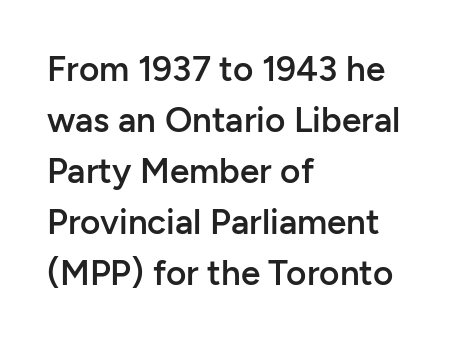
Is the block centered? No — it sits flush against the left margin. Bold? Not quite — semibold, heavier than regular but stopping short. The letters advance in unequal steps, a hallmark of proportional type. Type without underlining. Vertical spacing — default.
